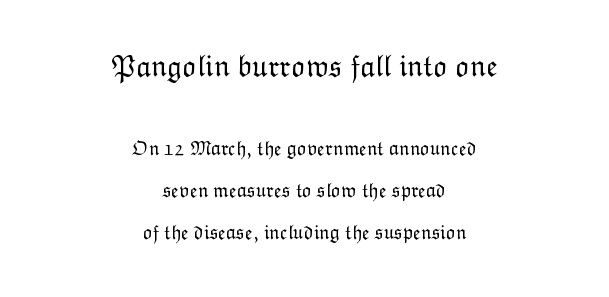
{"italic": "no", "bold": "no", "weight": "light", "width": "normal", "stroke_contrast": "low", "x_height": "medium", "monospaced": "no", "underline": "no", "align": "center", "line_spacing": "loose", "line_spacing_ratio": 2.1, "letter_spacing": "normal", "letter_spacing_em": 0.0, "larger_block": "first", "size_ratio": 1.5, "glyph_px": 30}
